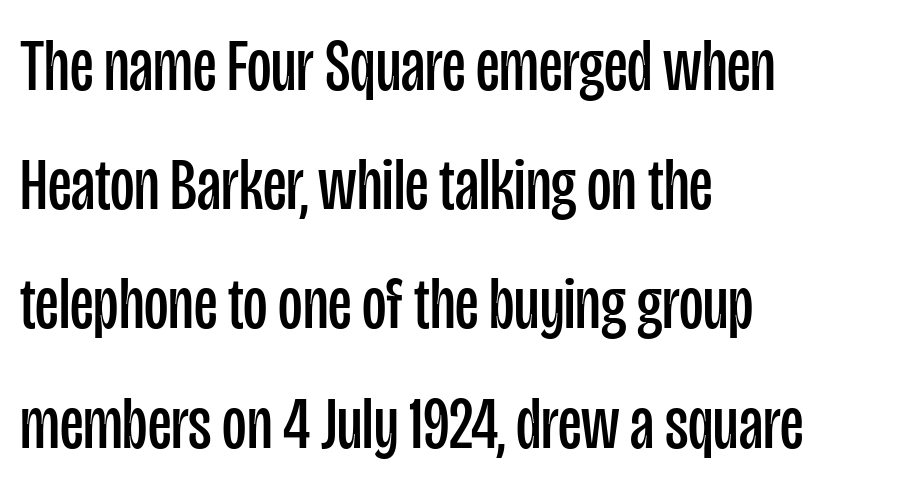
{"serif": "no", "italic": "no", "bold": "no", "weight": "regular", "width": "condensed", "stroke_contrast": "low", "x_height": "large", "monospaced": "no", "underline": "no", "align": "left", "line_spacing": "normal", "line_spacing_ratio": 1.59, "letter_spacing": "normal", "letter_spacing_em": 0.0, "glyph_px": 75}
